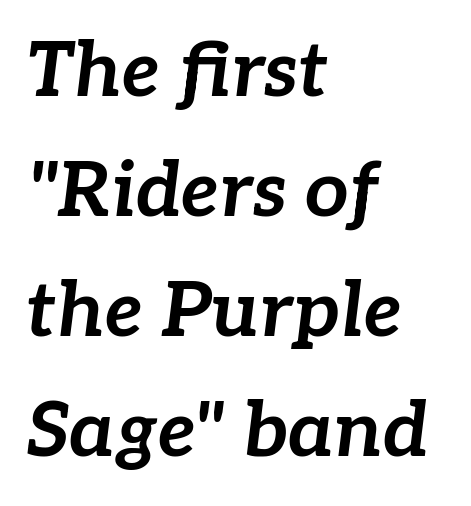
The image shows 77 px bold type, italic (leaning right); set left-aligned, normal line spacing (1.56x), normal letter spacing, not underlined; low stroke contrast and a medium x-height.
